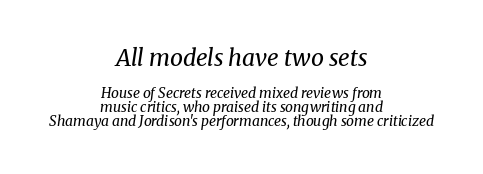
{"italic": "yes", "lean": "right", "slant_degrees": 8, "bold": "no", "underline": "no", "align": "center", "line_spacing": "tight", "line_spacing_ratio": 1.0, "letter_spacing": "normal", "letter_spacing_em": 0.0, "larger_block": "first", "size_ratio": 1.64, "glyph_px": 23}
